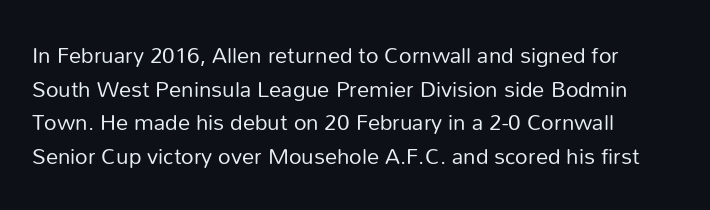
{"italic": "no", "bold": "no", "underline": "no", "line_spacing": "normal", "line_spacing_ratio": 1.53, "letter_spacing": "normal", "letter_spacing_em": 0.0, "glyph_px": 22}
